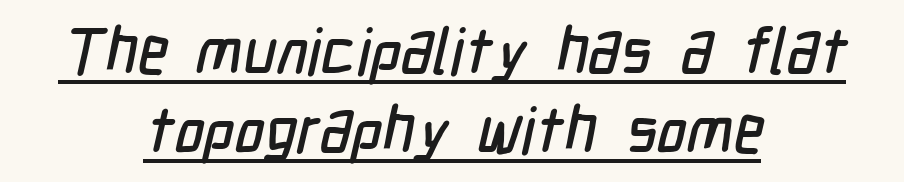
{"serif": "no", "width": "condensed", "stroke_contrast": "low", "x_height": "medium", "monospaced": "no", "underline": "yes", "align": "center", "line_spacing_ratio": 1.23, "letter_spacing": "normal", "letter_spacing_em": 0.0, "glyph_px": 64}
